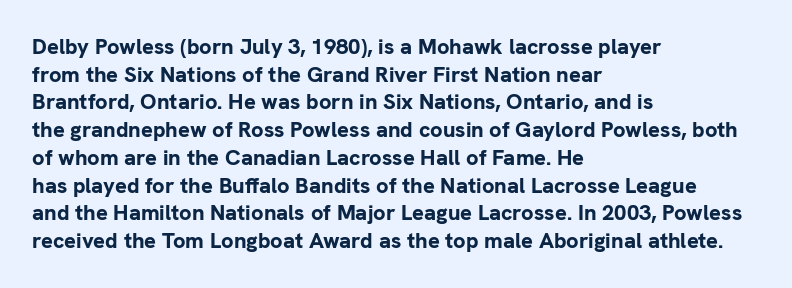
Q: Is the text bold? A: Yes.
Q: Is the text italic (slanted)? A: No, it is upright.
Q: Is the text underlined? A: No.
Q: How is the paragraph aligned? A: Left-aligned.
Q: Is the spacing between letters normal or unusually wide? A: Normal.
Q: Is the spacing between lines tight, normal or loose? A: Normal.
